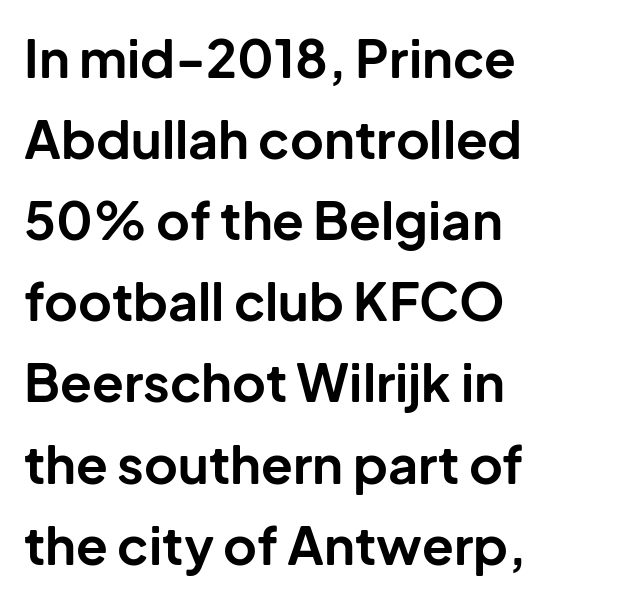
This rendering features lettering with no underline. This sample uses plain, unmodified letter spacing. The setting favours the left margin, as ordinary paragraphs usually do. These lines are rendered in a variable-pitch font. The designer went with a sans here, leaving each stem footless.
